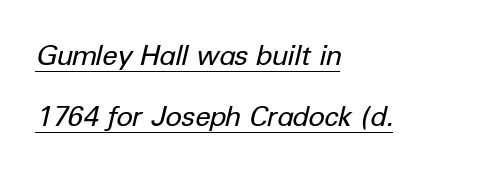
Q: Is the text bold? A: No.
Q: Is the text italic (slanted)? A: Yes, it leans right by about 12 degrees.
Q: Is the text underlined? A: Yes.
Q: How is the paragraph aligned? A: Left-aligned.
Q: Is the spacing between letters normal or unusually wide? A: Normal.
Q: Is the spacing between lines tight, normal or loose? A: Loose.
Q: Width (condensed, normal, or wide)? A: Normal.
Q: Stroke contrast? A: Low.
Q: x-height? A: Medium.
Q: Monospaced? A: No.
